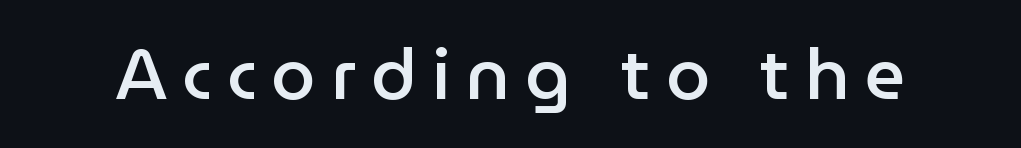
{"serif": "no", "italic": "no", "bold": "semi", "weight": "semibold", "width": "normal", "stroke_contrast": "low", "x_height": "medium", "monospaced": "no", "underline": "no", "letter_spacing": "wide", "letter_spacing_em": 0.22, "glyph_px": 71}
